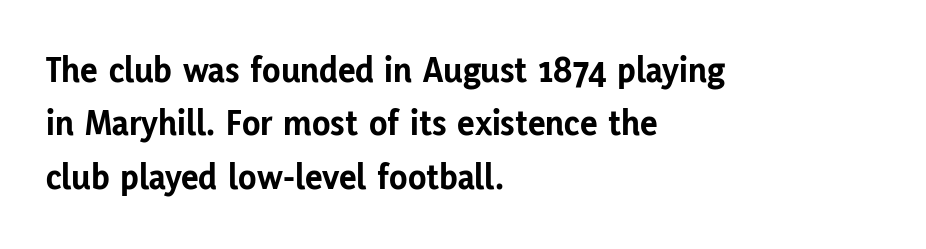
Q: Is the text bold? A: Yes.
Q: Is the text italic (slanted)? A: No, it is upright.
Q: Is the typeface a serif or a sans-serif typeface? A: Sans-serif.
Q: Is the text underlined? A: No.
Q: How is the paragraph aligned? A: Left-aligned.
Q: Is the spacing between letters normal or unusually wide? A: Normal.
Q: Is the spacing between lines tight, normal or loose? A: Normal.
Q: Width (condensed, normal, or wide)? A: Normal.
Q: Stroke contrast? A: Low.
Q: x-height? A: Medium.
Q: Monospaced? A: No.
